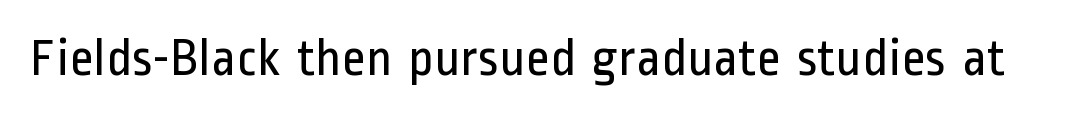
Q: Is the text bold? A: No.
Q: Is the text italic (slanted)? A: No, it is upright.
Q: Is the typeface a serif or a sans-serif typeface? A: Sans-serif.
Q: Is the text underlined? A: No.
Q: Is the spacing between letters normal or unusually wide? A: Normal.
Q: Width (condensed, normal, or wide)? A: Condensed.
Q: Stroke contrast? A: Low.
Q: x-height? A: Medium.
Q: Monospaced? A: No.
